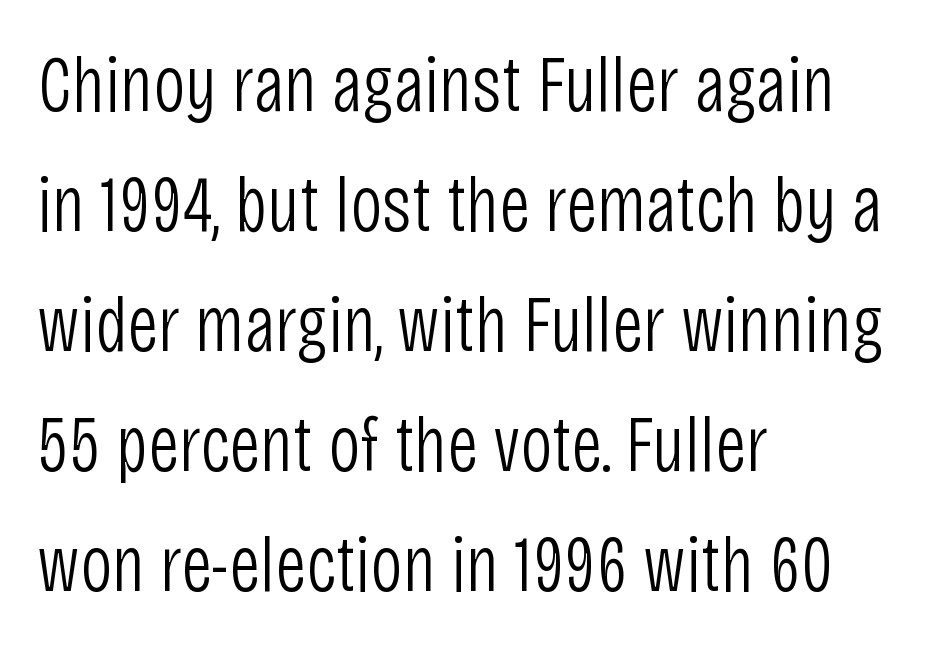
Q: Is the text bold? A: No.
Q: Is the text italic (slanted)? A: No, it is upright.
Q: Is the typeface a serif or a sans-serif typeface? A: Sans-serif.
Q: Is the text underlined? A: No.
Q: How is the paragraph aligned? A: Left-aligned.
Q: Is the spacing between letters normal or unusually wide? A: Normal.
Q: Is the spacing between lines tight, normal or loose? A: Normal.
Q: Width (condensed, normal, or wide)? A: Condensed.
Q: Stroke contrast? A: Low.
Q: x-height? A: Large.
Q: Monospaced? A: No.
